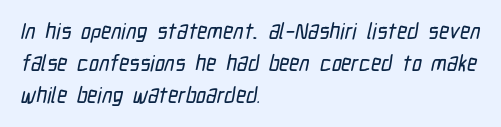
{"underline": "no", "align": "left", "line_spacing": "normal", "line_spacing_ratio": 1.45, "letter_spacing": "normal", "letter_spacing_em": 0.0, "glyph_px": 22}
